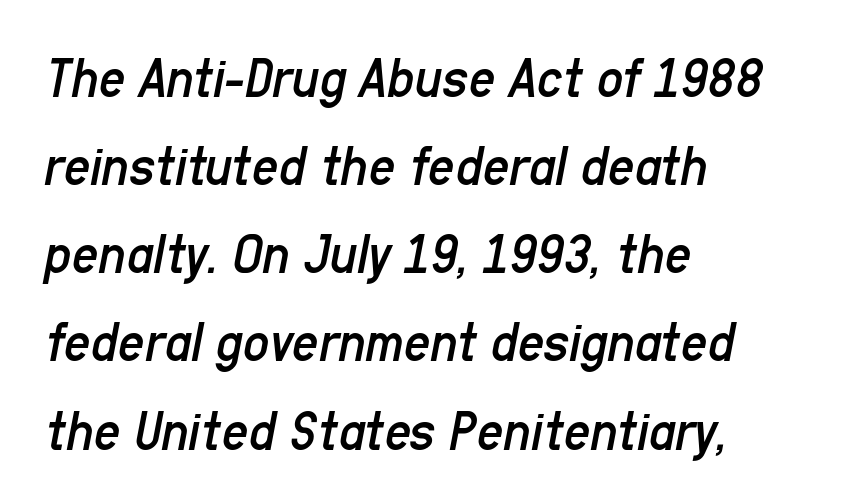
Q: Is the text bold? A: No.
Q: Is the text italic (slanted)? A: Yes, it leans right by about 11 degrees.
Q: Is the text underlined? A: No.
Q: How is the paragraph aligned? A: Left-aligned.
Q: Is the spacing between letters normal or unusually wide? A: Normal.
Q: Is the spacing between lines tight, normal or loose? A: Normal.
Q: Width (condensed, normal, or wide)? A: Condensed.
Q: Stroke contrast? A: Low.
Q: x-height? A: Medium.
Q: Monospaced? A: No.
